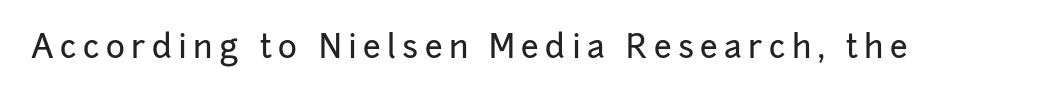
Characters remain perfectly vertical along every line. Varying glyph widths throughout — classic text-font behaviour. Caption: expanded tracking, letters set apart. This is sans-serif lettering, the kind often seen on screens and signage. Glance below the letters and you will spot only blank space.
